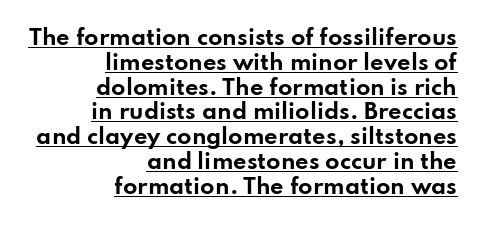
The image shows 21 px bold type, upright; set right-aligned, line spacing 1.18x, normal letter spacing, underlined.
